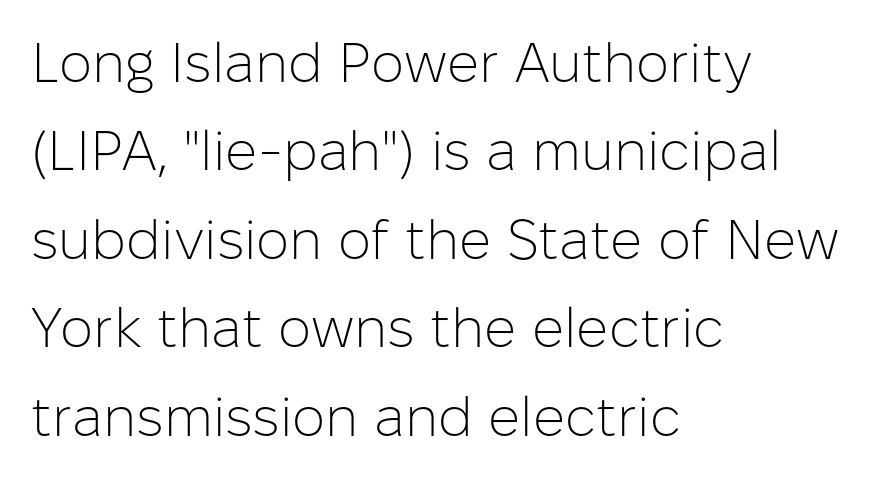
{"serif": "no", "italic": "no", "bold": "no", "weight": "light", "width": "normal", "stroke_contrast": "low", "x_height": "medium", "monospaced": "no", "underline": "no", "align": "left", "line_spacing": "normal", "line_spacing_ratio": 1.58, "letter_spacing": "normal", "letter_spacing_em": 0.0, "glyph_px": 56}
